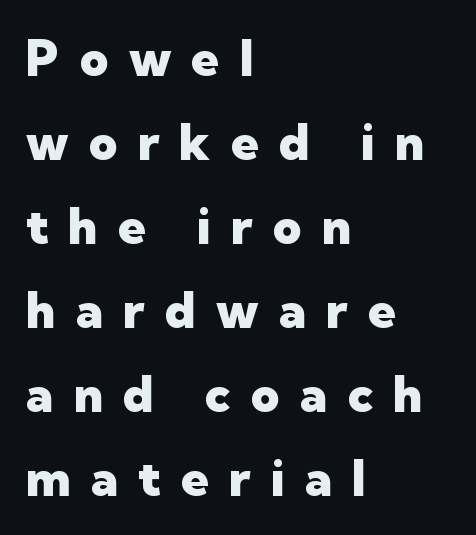
Q: Is the text bold? A: Yes.
Q: Is the text italic (slanted)? A: No, it is upright.
Q: Is the typeface a serif or a sans-serif typeface? A: Sans-serif.
Q: Is the text underlined? A: No.
Q: How is the paragraph aligned? A: Left-aligned.
Q: Is the spacing between letters normal or unusually wide? A: Unusually wide.
Q: Is the spacing between lines tight, normal or loose? A: Normal.
Q: Width (condensed, normal, or wide)? A: Normal.
Q: Stroke contrast? A: Low.
Q: x-height? A: Medium.
Q: Monospaced? A: No.
